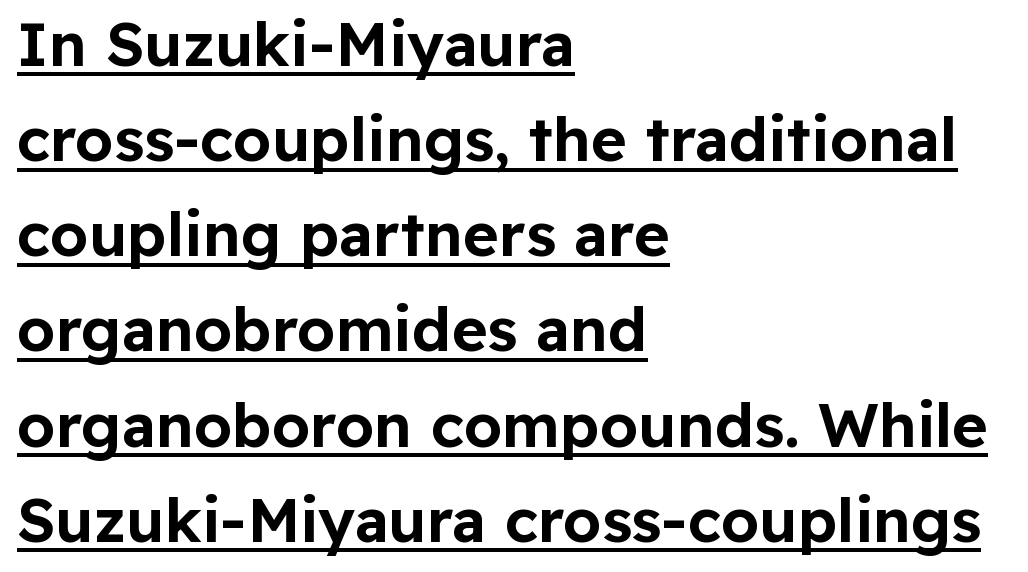
The image shows 61 px sans-serif type, upright; set left-aligned, normal line spacing (1.56x), normal letter spacing, underlined; low stroke contrast and a medium x-height.
